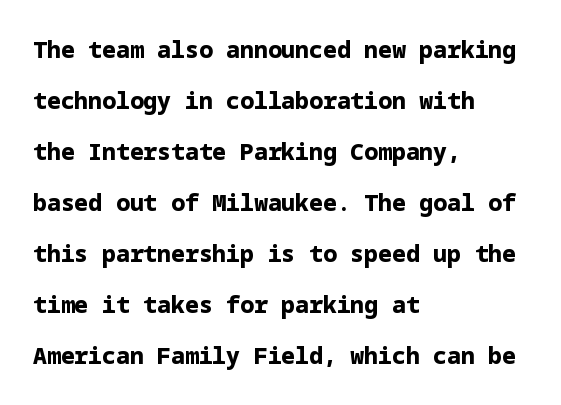
Q: Is the text bold? A: Yes.
Q: Is the text italic (slanted)? A: No, it is upright.
Q: Is the text underlined? A: No.
Q: How is the paragraph aligned? A: Left-aligned.
Q: Is the spacing between letters normal or unusually wide? A: Normal.
Q: Is the spacing between lines tight, normal or loose? A: Loose.
